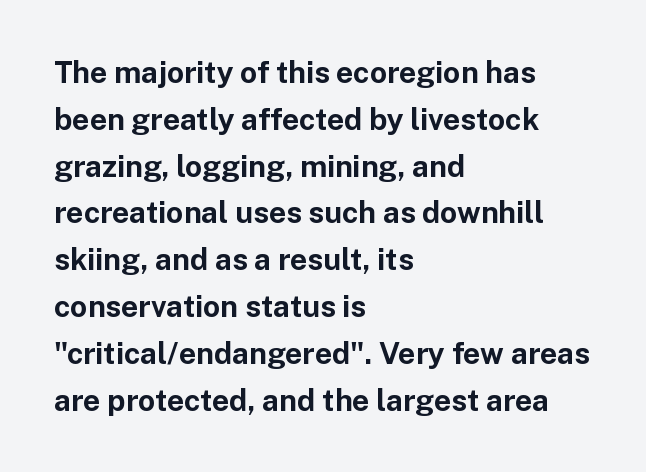
The image shows 30 px bold sans-serif type, upright; set left-aligned, normal line spacing (1.56x), normal letter spacing, not underlined; low stroke contrast and a medium x-height.
